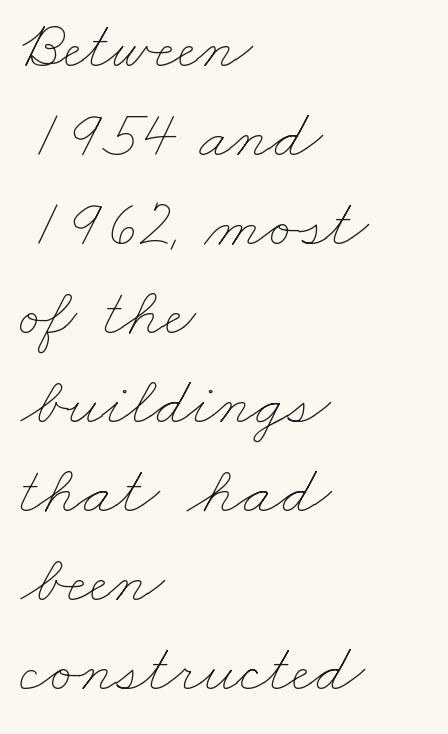
Observe the ordinary spacing: letters are neighbours, not strangers. Think of a printed novel: that variable character pitch is what you see here. The strip under each line holds only bare page. If you measured baseline to baseline, you'd find a middling distance.
